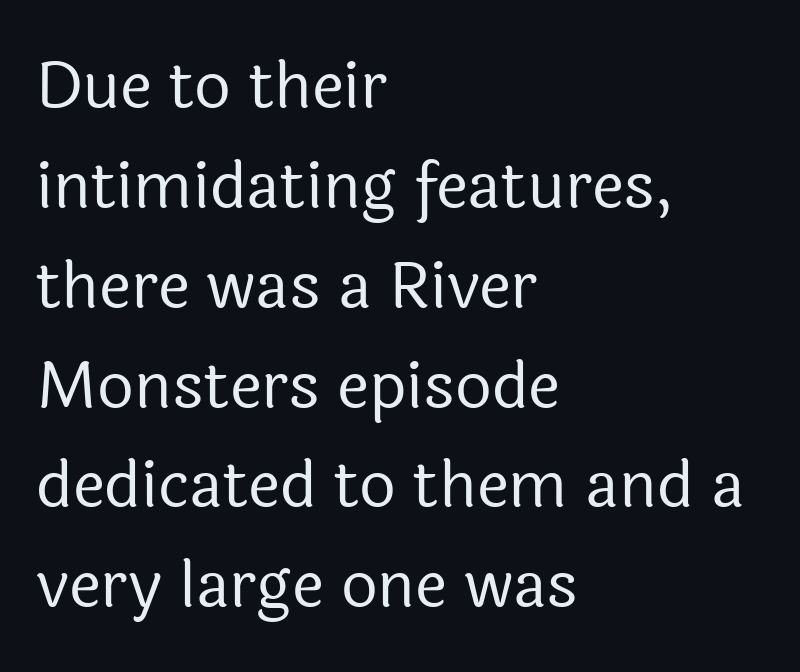
Q: Is the text bold? A: No.
Q: Is the text italic (slanted)? A: No, it is upright.
Q: Is the typeface a serif or a sans-serif typeface? A: Sans-serif.
Q: Is the text underlined? A: No.
Q: How is the paragraph aligned? A: Left-aligned.
Q: Is the spacing between letters normal or unusually wide? A: Normal.
Q: Is the spacing between lines tight, normal or loose? A: Normal.
Q: Width (condensed, normal, or wide)? A: Normal.
Q: x-height? A: Medium.
Q: Monospaced? A: No.
